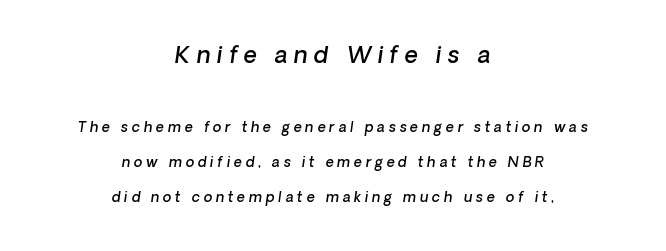
Q: Is the text bold? A: Semi-bold.
Q: Is the text underlined? A: No.
Q: How is the paragraph aligned? A: Centered.
Q: Is the spacing between letters normal or unusually wide? A: Unusually wide.
Q: Is the spacing between lines tight, normal or loose? A: Loose.
Q: Which block of text is set in a larger size, the first (top) or the second (bottom)? A: The first (top) one.
